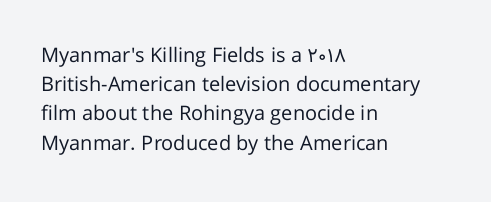
A normal amount of white space separates one row of letters from the next. The foot of each line stays bare and open. The ragged edge is on the right, which tells us the setting is flush left. This sample uses an upright cut, with every glyph sitting square on the baseline. No chunkiness to these letters — they're not bold. Does extra space separate the letters? No, they use regular spacing.
